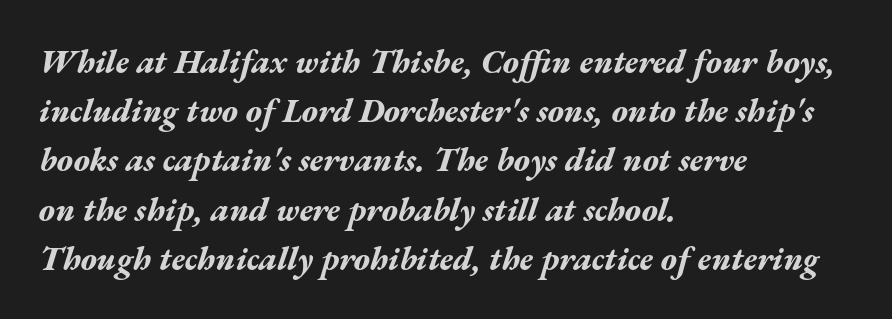
Q: Is the text bold? A: Yes.
Q: Is the text italic (slanted)? A: Yes, it leans right by about 17 degrees.
Q: Is the text underlined? A: No.
Q: How is the paragraph aligned? A: Left-aligned.
Q: Is the spacing between letters normal or unusually wide? A: Normal.
Q: Is the spacing between lines tight, normal or loose? A: Normal.
Q: Width (condensed, normal, or wide)? A: Wide.
Q: Stroke contrast? A: Medium.
Q: x-height? A: Medium.
Q: Monospaced? A: No.
